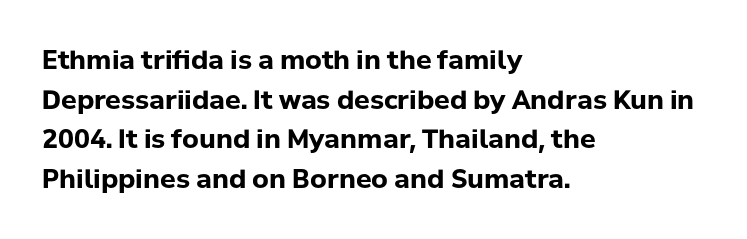
{"italic": "no", "bold": "yes", "underline": "no", "align": "left", "line_spacing": "normal", "line_spacing_ratio": 1.52, "letter_spacing": "normal", "letter_spacing_em": 0.0, "glyph_px": 26}
